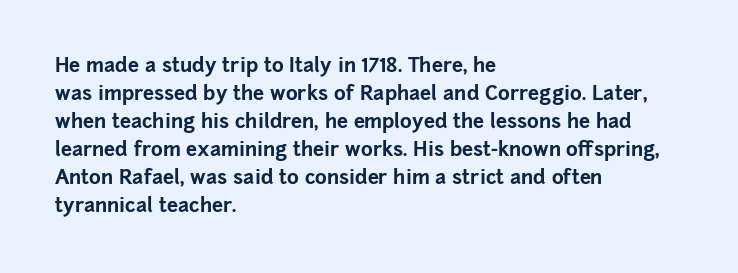
The image shows 20 px bold type, upright; set left-aligned, normal line spacing (1.4x), normal letter spacing, not underlined.
